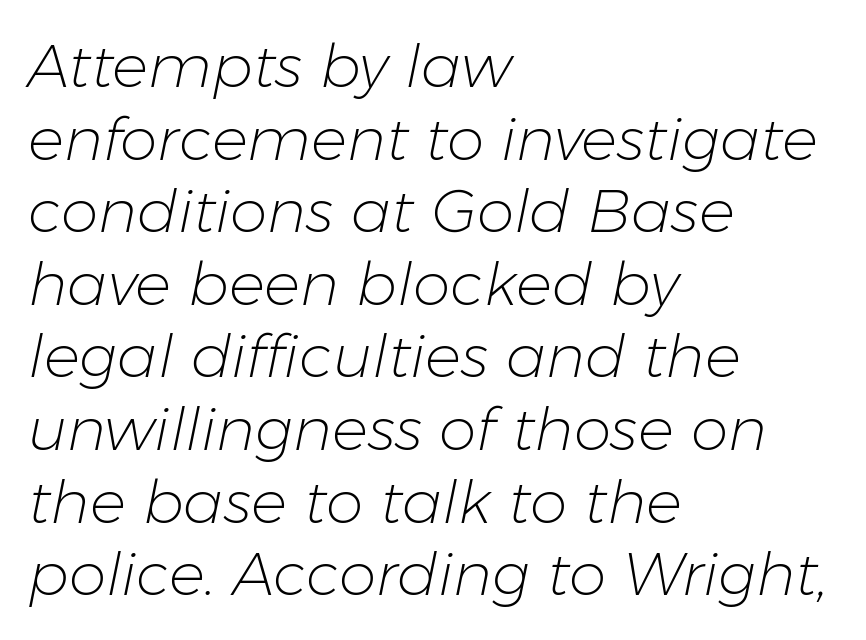
{"italic": "yes", "lean": "right", "slant_degrees": 11, "bold": "no", "weight": "light", "width": "normal", "stroke_contrast": "low", "x_height": "medium", "monospaced": "no", "underline": "no", "align": "left", "line_spacing_ratio": 1.21, "letter_spacing": "normal", "letter_spacing_em": 0.0, "glyph_px": 60}
